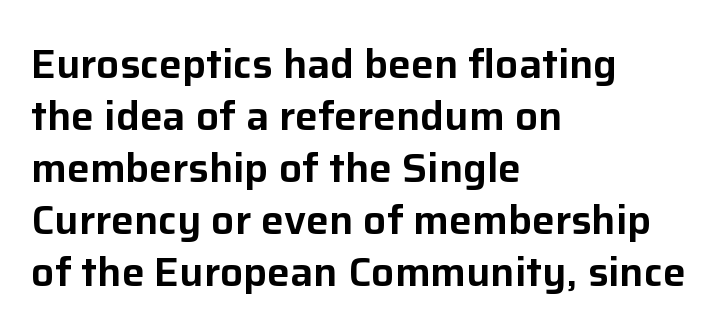
Lines of text with bare space underneath. Spacing verdict: proportional, widths tailored to each character. What's the leading like? Ordinary, nothing unusual. The font family rendered here belongs to the sans-serif group. Does the copy run flush right? No — it runs flush left.
